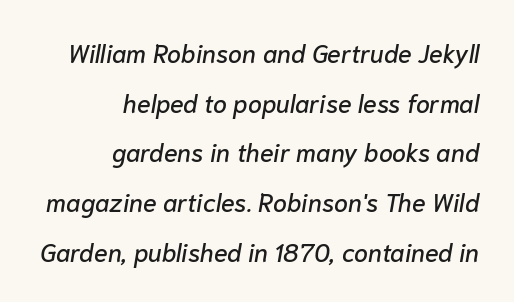
{"italic": "yes", "lean": "right", "slant_degrees": 10, "underline": "no", "align": "right", "line_spacing": "loose", "line_spacing_ratio": 1.99, "letter_spacing": "normal", "letter_spacing_em": 0.0, "glyph_px": 25}
